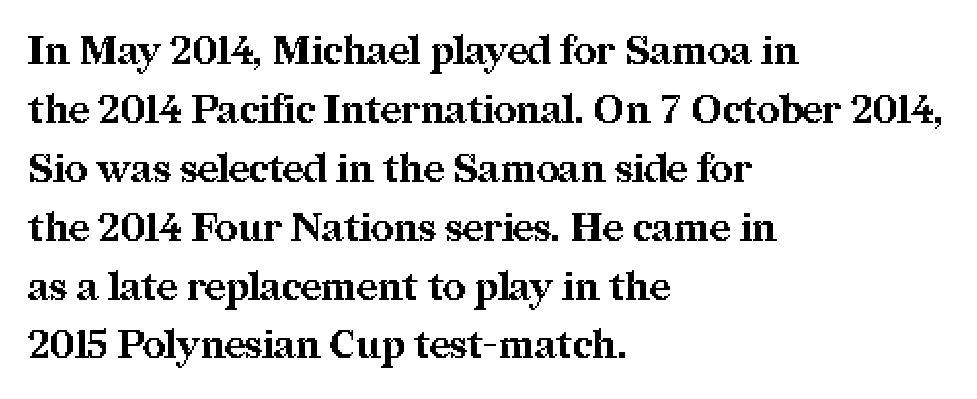
The image shows 39 px bold serif type, upright; set left-aligned, normal line spacing (1.51x), normal letter spacing, not underlined; medium stroke contrast and a medium x-height.
